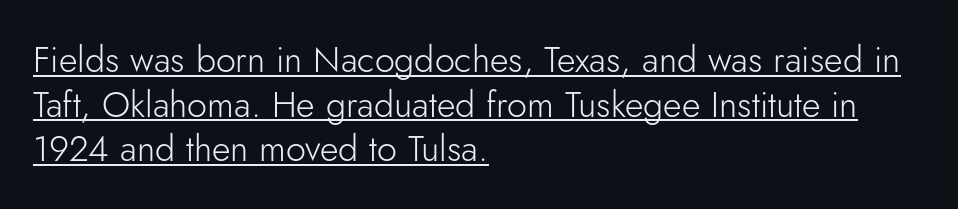
The image shows 36 px light sans-serif type, upright; set left-aligned, line spacing 1.24x, normal letter spacing, underlined; low stroke contrast and a small x-height.
